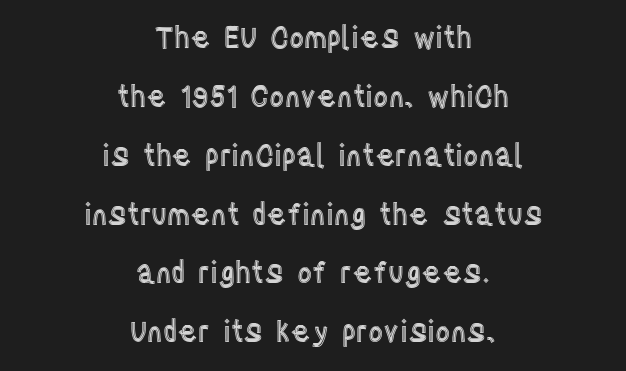
Q: Is the text italic (slanted)? A: No, it is upright.
Q: Is the text underlined? A: No.
Q: How is the paragraph aligned? A: Centered.
Q: Is the spacing between letters normal or unusually wide? A: Normal.
Q: Is the spacing between lines tight, normal or loose? A: Loose.
Q: Width (condensed, normal, or wide)? A: Condensed.
Q: x-height? A: Large.
Q: Monospaced? A: No.
